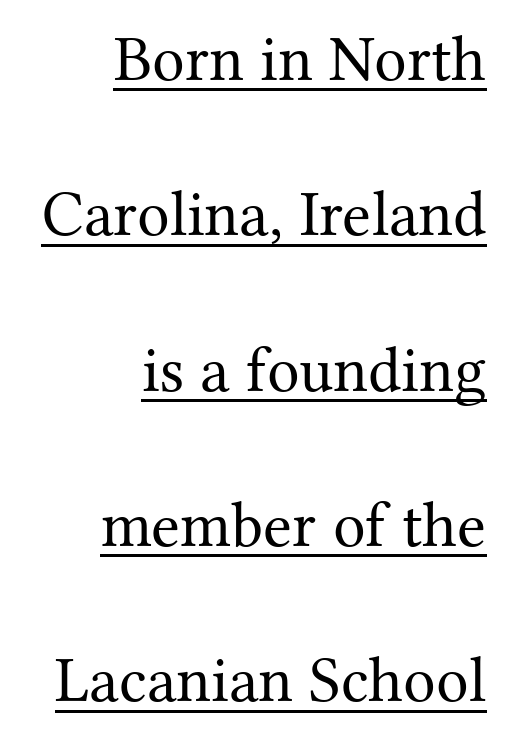
Q: Is the text bold? A: No.
Q: Is the text italic (slanted)? A: No, it is upright.
Q: Is the typeface a serif or a sans-serif typeface? A: Serif.
Q: Is the text underlined? A: Yes.
Q: How is the paragraph aligned? A: Right-aligned.
Q: Is the spacing between letters normal or unusually wide? A: Normal.
Q: Is the spacing between lines tight, normal or loose? A: Loose.
Q: Width (condensed, normal, or wide)? A: Normal.
Q: Stroke contrast? A: Medium.
Q: x-height? A: Medium.
Q: Monospaced? A: No.
